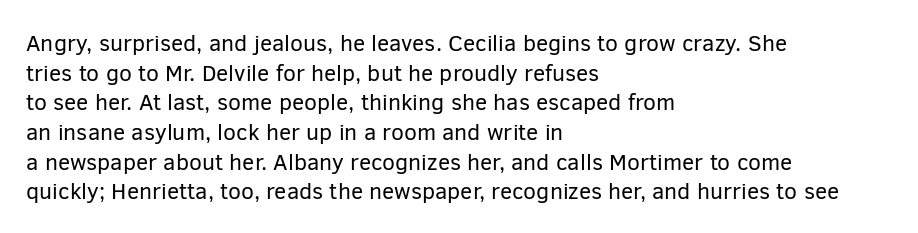
The image shows 23 px text type, upright; set left-aligned, normal line spacing (1.29x), normal letter spacing, not underlined.
